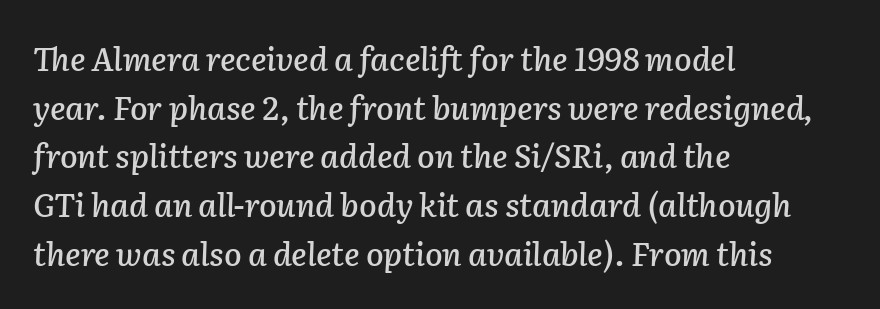
These lines are set flush left with a ragged right edge. The foot of each line stays bare and open. In terms of leading, this rendering sits right in the middle. Inter-character spacing is left at the font's built-in metrics. The rendering applies a slant to the glyphs. The passage shown is typed in a proportional face where columns would drift.
